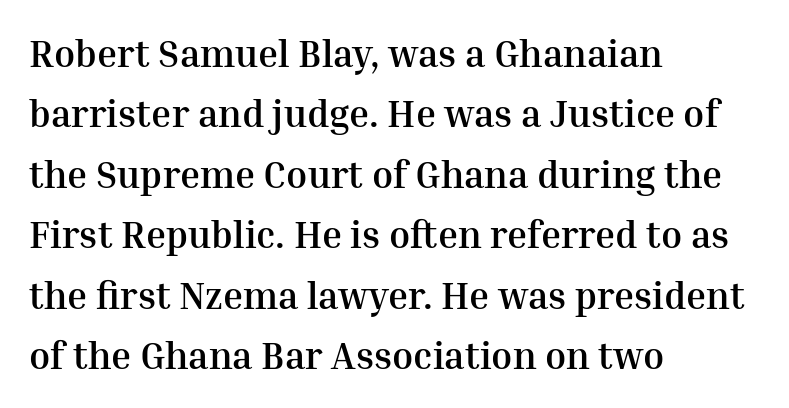
{"serif": "yes", "italic": "no", "bold": "yes", "weight": "semibold", "width": "normal", "stroke_contrast": "medium", "x_height": "medium", "monospaced": "no", "underline": "no", "align": "left", "line_spacing": "normal", "line_spacing_ratio": 1.59, "letter_spacing": "normal", "letter_spacing_em": 0.0, "glyph_px": 38}
